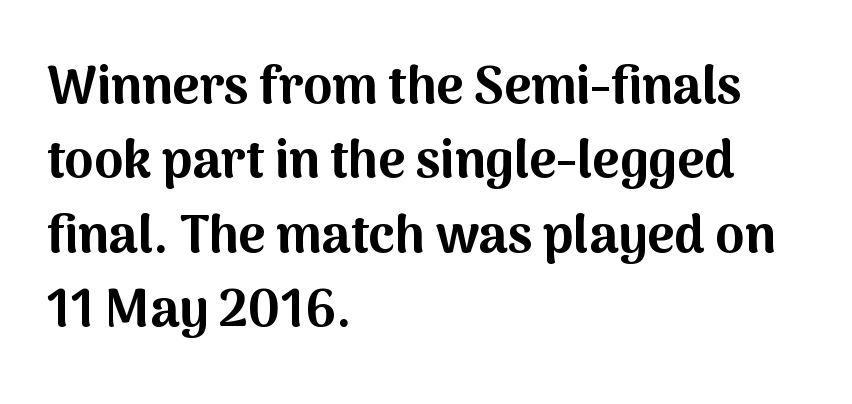
Q: Is the text bold? A: Yes.
Q: Is the text italic (slanted)? A: No, it is upright.
Q: Is the typeface a serif or a sans-serif typeface? A: Sans-serif.
Q: Is the text underlined? A: No.
Q: How is the paragraph aligned? A: Left-aligned.
Q: Is the spacing between letters normal or unusually wide? A: Normal.
Q: Is the spacing between lines tight, normal or loose? A: Normal.
Q: Width (condensed, normal, or wide)? A: Normal.
Q: Stroke contrast? A: Medium.
Q: x-height? A: Medium.
Q: Monospaced? A: No.
